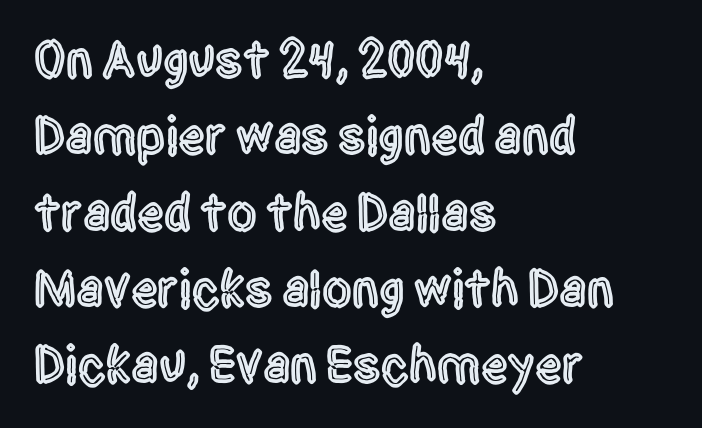
{"serif": "no", "italic": "no", "width": "condensed", "x_height": "large", "monospaced": "no", "underline": "no", "align": "left", "line_spacing": "normal", "line_spacing_ratio": 1.44, "letter_spacing": "normal", "letter_spacing_em": 0.0, "glyph_px": 53}
